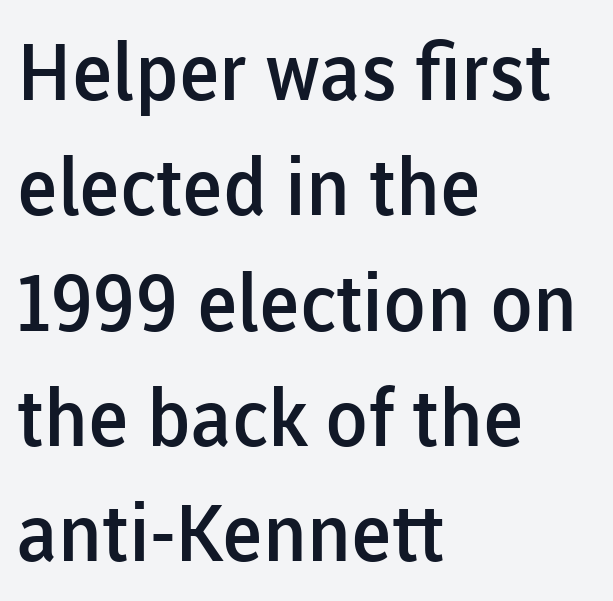
{"serif": "no", "italic": "no", "bold": "semi", "weight": "semibold", "width": "normal", "stroke_contrast": "low", "x_height": "medium", "monospaced": "no", "underline": "no", "align": "left", "line_spacing": "normal", "line_spacing_ratio": 1.46, "letter_spacing": "normal", "letter_spacing_em": 0.0, "glyph_px": 79}
